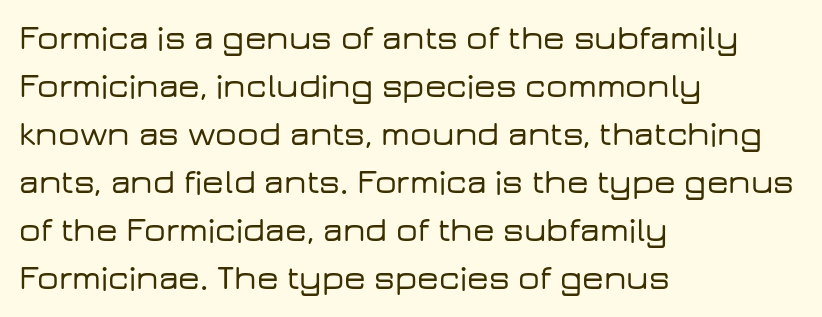
{"serif": "no", "italic": "no", "width": "wide", "stroke_contrast": "low", "x_height": "medium", "monospaced": "no", "underline": "no", "align": "left", "line_spacing": "normal", "line_spacing_ratio": 1.41, "letter_spacing": "normal", "letter_spacing_em": 0.0, "glyph_px": 34}
